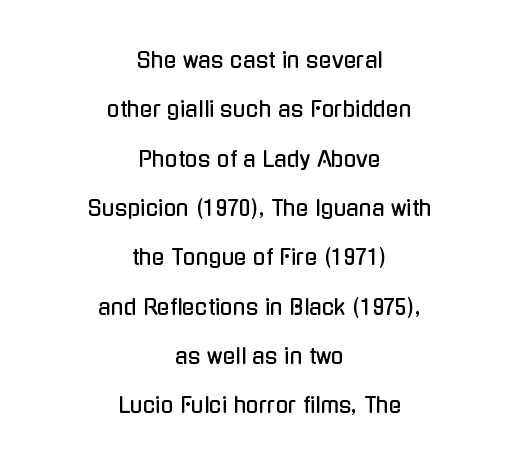
Q: Is the text italic (slanted)? A: No, it is upright.
Q: Is the text underlined? A: No.
Q: How is the paragraph aligned? A: Centered.
Q: Is the spacing between letters normal or unusually wide? A: Normal.
Q: Is the spacing between lines tight, normal or loose? A: Loose.
